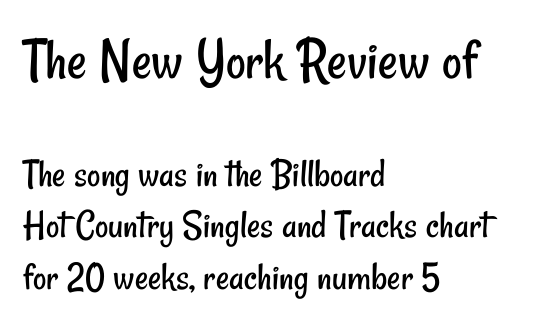
Q: Is the text bold? A: No.
Q: Is the typeface a serif or a sans-serif typeface? A: Sans-serif.
Q: Is the text underlined? A: No.
Q: How is the paragraph aligned? A: Left-aligned.
Q: Is the spacing between letters normal or unusually wide? A: Normal.
Q: Is the spacing between lines tight, normal or loose? A: Normal.
Q: Which block of text is set in a larger size, the first (top) or the second (bottom)? A: The first (top) one.
Q: Width (condensed, normal, or wide)? A: Condensed.
Q: Stroke contrast? A: Low.
Q: x-height? A: Small.
Q: Monospaced? A: No.
